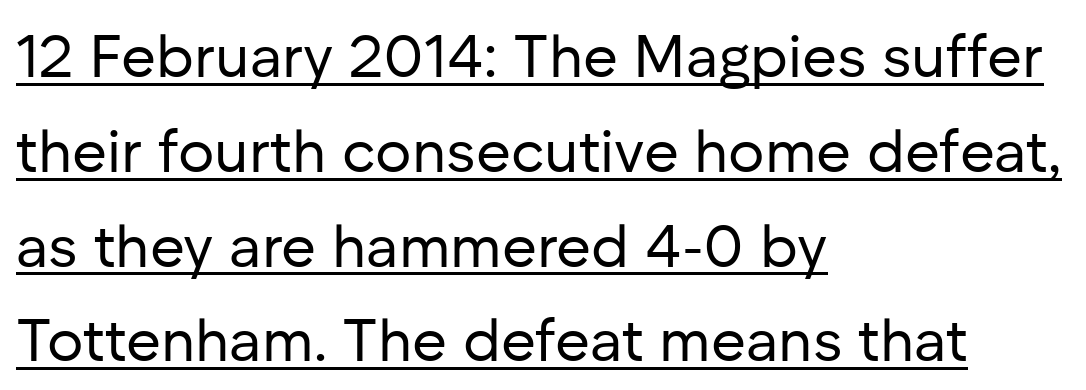
The image shows 60 px regular-weight sans-serif type, upright; set left-aligned, normal line spacing (1.58x), normal letter spacing, underlined; low stroke contrast and a medium x-height.
